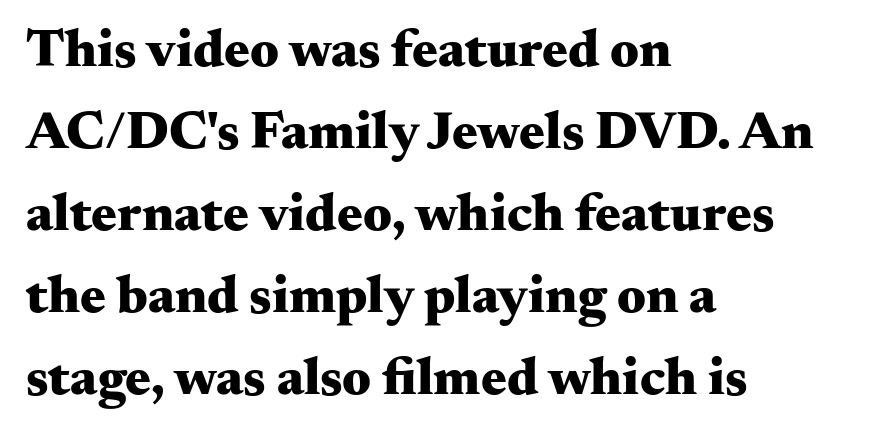
Q: Is the text bold? A: Yes.
Q: Is the text italic (slanted)? A: No, it is upright.
Q: Is the typeface a serif or a sans-serif typeface? A: Serif.
Q: Is the text underlined? A: No.
Q: How is the paragraph aligned? A: Left-aligned.
Q: Is the spacing between letters normal or unusually wide? A: Normal.
Q: Is the spacing between lines tight, normal or loose? A: Normal.
Q: Width (condensed, normal, or wide)? A: Wide.
Q: Stroke contrast? A: Medium.
Q: x-height? A: Small.
Q: Monospaced? A: No.
